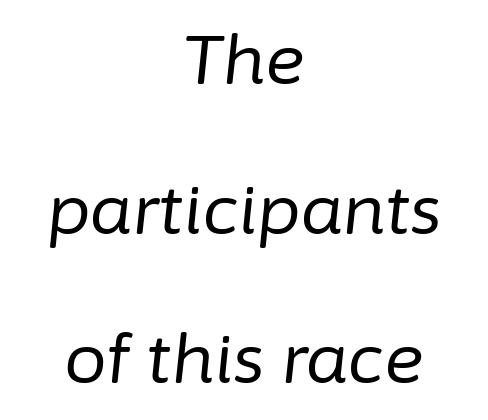
{"italic": "yes", "lean": "right", "slant_degrees": 6, "bold": "no", "weight": "regular", "width": "normal", "stroke_contrast": "low", "x_height": "medium", "monospaced": "no", "underline": "no", "align": "center", "line_spacing": "loose", "line_spacing_ratio": 2.2, "letter_spacing": "normal", "letter_spacing_em": 0.0, "glyph_px": 68}
